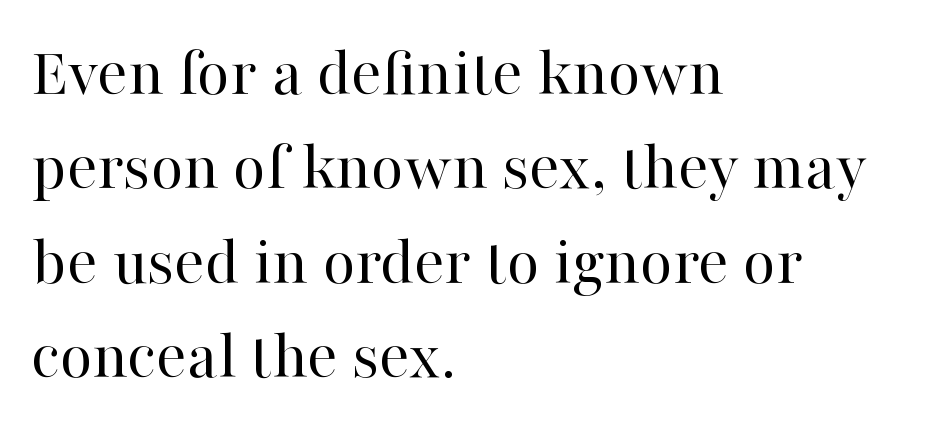
The image shows 71 px regular-weight serif type, upright; set left-aligned, normal line spacing (1.33x), normal letter spacing, not underlined; high stroke contrast and a medium x-height.
